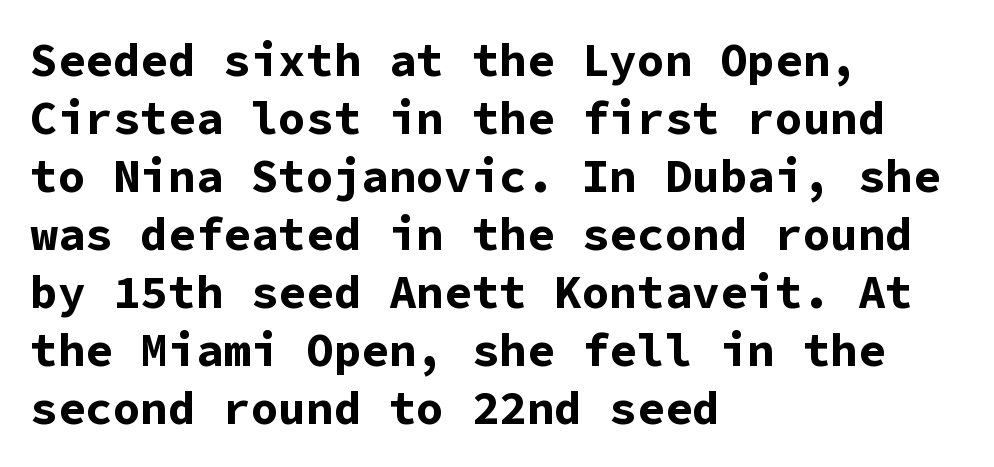
Typesetter's note: full bold, strokes at maximum text heaviness. There is no visible air inserted between adjacent glyphs. The foot of each line stays bare and open. Whoever set this chose a conventional vertical rhythm. The text block is weighted toward the left margin, trailing off unevenly rightward.
